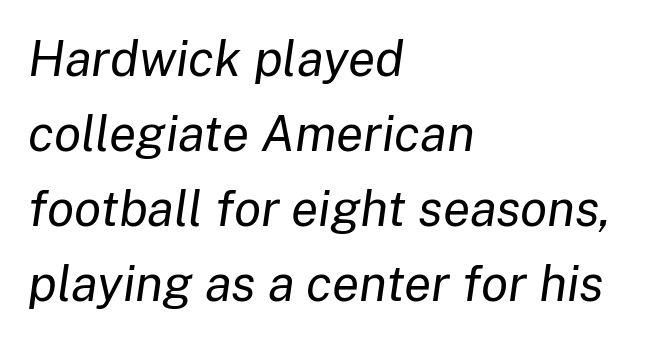
{"italic": "yes", "lean": "right", "slant_degrees": 8, "bold": "no", "weight": "regular", "width": "normal", "stroke_contrast": "low", "x_height": "medium", "monospaced": "no", "underline": "no", "align": "left", "line_spacing": "normal", "line_spacing_ratio": 1.5, "letter_spacing": "normal", "letter_spacing_em": 0.0, "glyph_px": 50}
